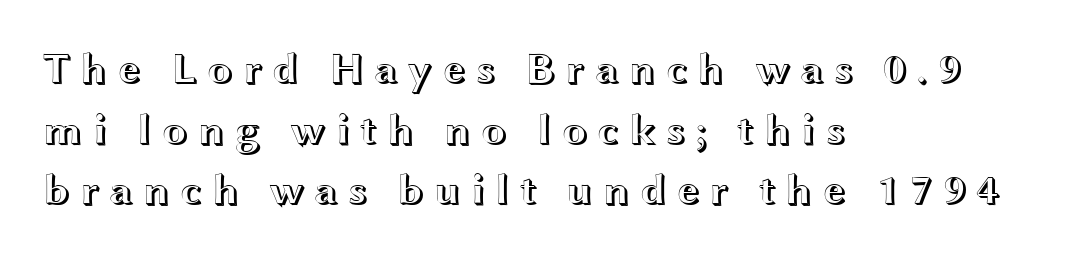
Q: Is the text italic (slanted)? A: No, it is upright.
Q: Is the text underlined? A: No.
Q: How is the paragraph aligned? A: Left-aligned.
Q: Is the spacing between letters normal or unusually wide? A: Unusually wide.
Q: Is the spacing between lines tight, normal or loose? A: Normal.
Q: Width (condensed, normal, or wide)? A: Wide.
Q: x-height? A: Medium.
Q: Monospaced? A: No.
